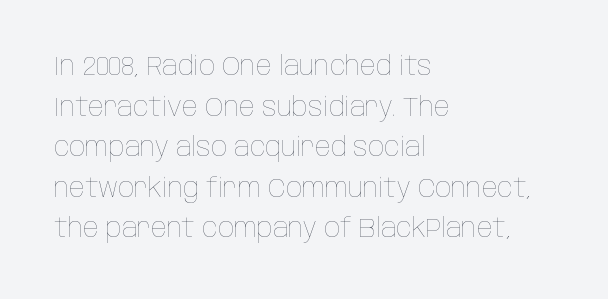
The zone under the glyphs is completely vacant. Letters have the restrained weight of plain body copy at most. Line beginnings align vertically; line endings do not. The gaps between neighbouring characters are ordinary and unremarkable.
